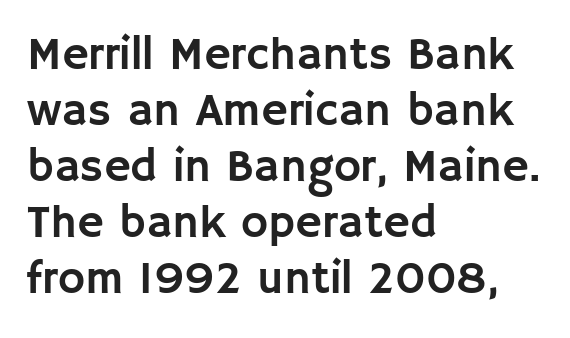
Q: Is the text italic (slanted)? A: No, it is upright.
Q: Is the typeface a serif or a sans-serif typeface? A: Sans-serif.
Q: Is the text underlined? A: No.
Q: How is the paragraph aligned? A: Left-aligned.
Q: Is the spacing between letters normal or unusually wide? A: Normal.
Q: Width (condensed, normal, or wide)? A: Normal.
Q: Stroke contrast? A: Low.
Q: x-height? A: Large.
Q: Monospaced? A: No.
